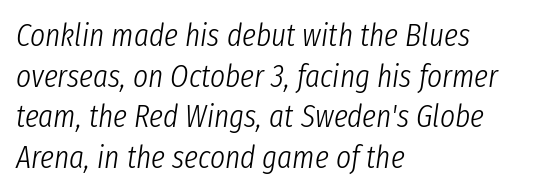
The image shows 32 px light, condensed type, italic (leaning right); set left-aligned, normal line spacing (1.27x), normal letter spacing, not underlined; low stroke contrast and a medium x-height.
